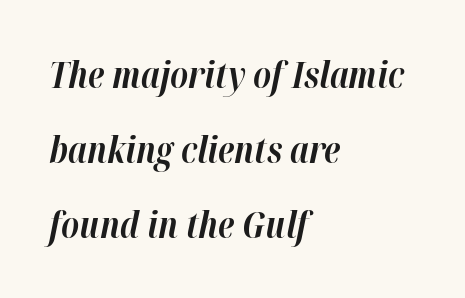
Q: Is the text bold? A: Yes.
Q: Is the text italic (slanted)? A: Yes, it leans right by about 12 degrees.
Q: Is the text underlined? A: No.
Q: How is the paragraph aligned? A: Left-aligned.
Q: Is the spacing between letters normal or unusually wide? A: Normal.
Q: Is the spacing between lines tight, normal or loose? A: Loose.
Q: Width (condensed, normal, or wide)? A: Normal.
Q: Stroke contrast? A: High.
Q: x-height? A: Medium.
Q: Monospaced? A: No.
